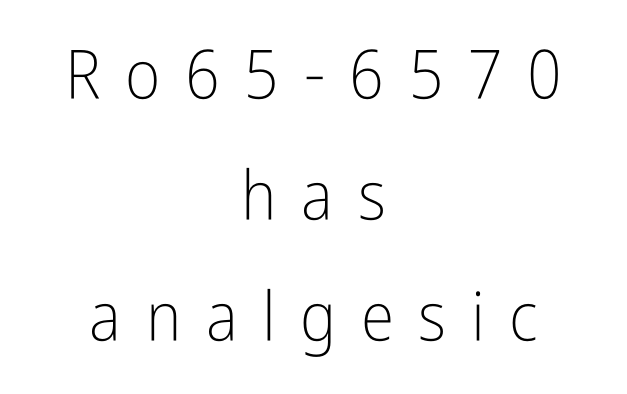
{"serif": "no", "italic": "no", "bold": "no", "weight": "light", "width": "condensed", "stroke_contrast": "low", "x_height": "medium", "monospaced": "no", "underline": "no", "align": "center", "line_spacing_ratio": 1.78, "letter_spacing": "wide", "letter_spacing_em": 0.36, "glyph_px": 68}
